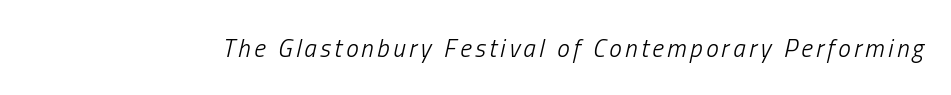
Q: Is the text bold? A: No.
Q: Is the text italic (slanted)? A: Yes, it leans right by about 13 degrees.
Q: Is the text underlined? A: No.
